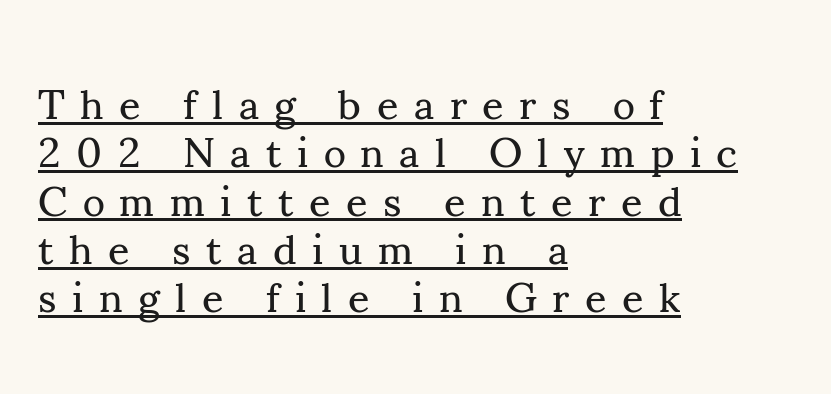
Q: Is the text bold? A: No.
Q: Is the text italic (slanted)? A: No, it is upright.
Q: Is the typeface a serif or a sans-serif typeface? A: Serif.
Q: Is the text underlined? A: Yes.
Q: How is the paragraph aligned? A: Left-aligned.
Q: Is the spacing between letters normal or unusually wide? A: Unusually wide.
Q: Is the spacing between lines tight, normal or loose? A: Tight.
Q: Width (condensed, normal, or wide)? A: Normal.
Q: Stroke contrast? A: Medium.
Q: x-height? A: Small.
Q: Monospaced? A: No.
